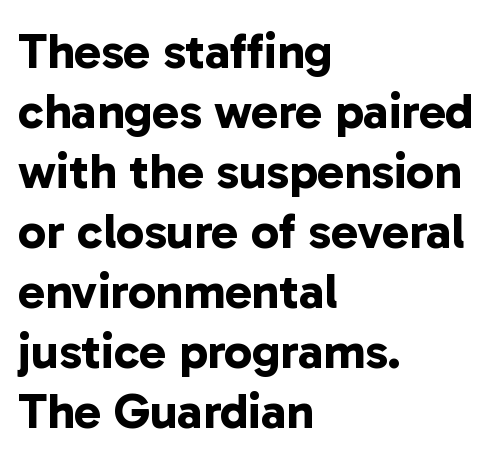
Words float on clear page, feet unadorned. This is heavy type, rendered in bold. Observe the absence of serifs on each vertical stroke in this sample. Looks like regular typesetting: each glyph gets only the width it needs.
